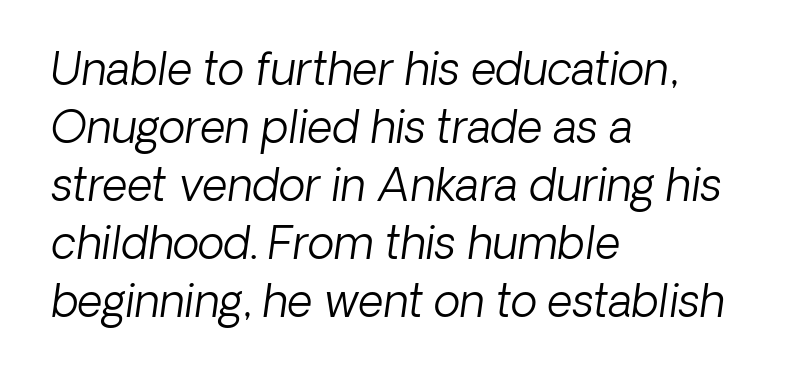
{"serif": "no", "bold": "no", "weight": "light", "width": "normal", "stroke_contrast": "low", "x_height": "medium", "monospaced": "no", "underline": "no", "align": "left", "line_spacing": "normal", "line_spacing_ratio": 1.32, "letter_spacing": "normal", "letter_spacing_em": 0.0, "glyph_px": 44}
